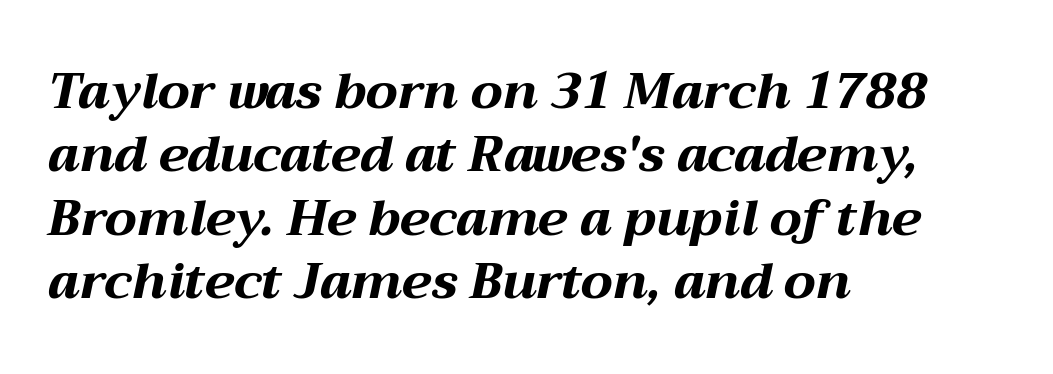
Q: Is the text bold? A: Yes.
Q: Is the text italic (slanted)? A: Yes, it leans right by about 12 degrees.
Q: Is the text underlined? A: No.
Q: How is the paragraph aligned? A: Left-aligned.
Q: Is the spacing between letters normal or unusually wide? A: Normal.
Q: Is the spacing between lines tight, normal or loose? A: Normal.
Q: Width (condensed, normal, or wide)? A: Wide.
Q: Stroke contrast? A: Medium.
Q: x-height? A: Medium.
Q: Monospaced? A: No.
